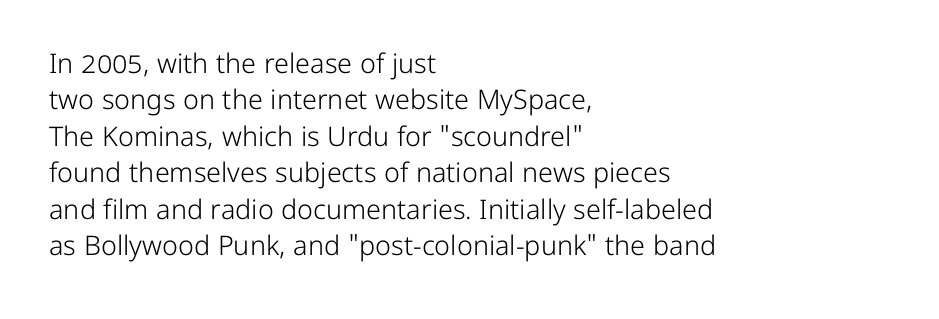
{"italic": "no", "bold": "no", "underline": "no", "align": "left", "line_spacing": "normal", "line_spacing_ratio": 1.35, "letter_spacing": "normal", "letter_spacing_em": 0.0, "glyph_px": 27}
